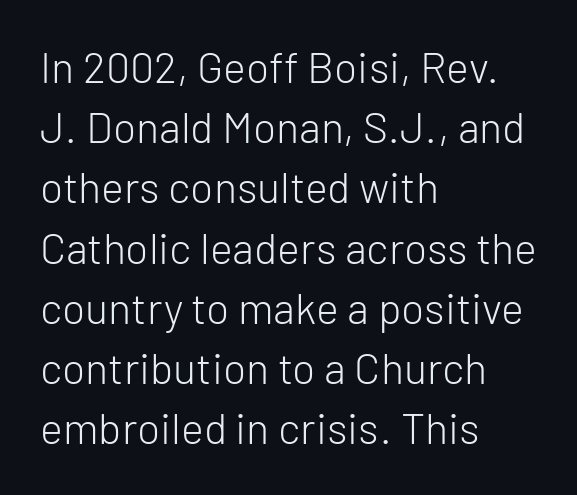
{"serif": "no", "italic": "no", "bold": "no", "weight": "light", "width": "normal", "stroke_contrast": "low", "x_height": "medium", "monospaced": "no", "underline": "no", "align": "left", "line_spacing": "normal", "line_spacing_ratio": 1.4, "letter_spacing": "normal", "letter_spacing_em": 0.0, "glyph_px": 43}
